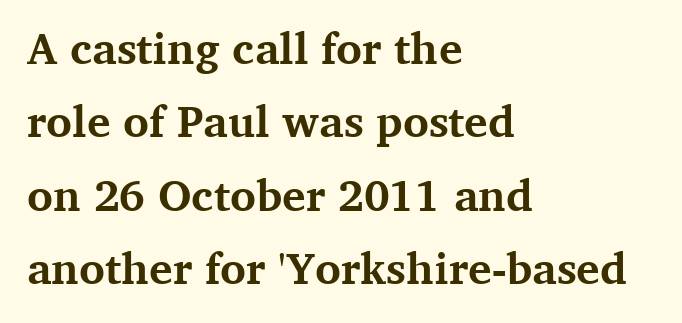
{"serif": "yes", "italic": "no", "bold": "yes", "weight": "bold", "width": "normal", "stroke_contrast": "medium", "x_height": "medium", "monospaced": "no", "underline": "no", "align": "left", "line_spacing": "normal", "line_spacing_ratio": 1.67, "letter_spacing": "normal", "letter_spacing_em": 0.0, "glyph_px": 44}
